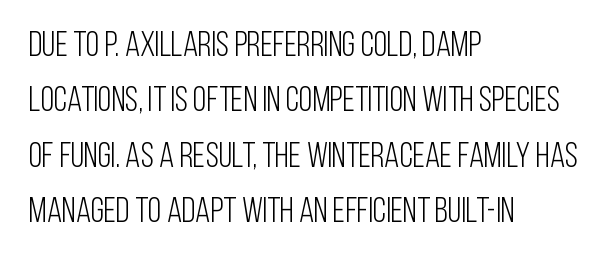
{"serif": "no", "italic": "no", "bold": "no", "weight": "light", "width": "condensed", "stroke_contrast": "low", "x_height": "large", "monospaced": "no", "underline": "no", "align": "left", "line_spacing": "normal", "line_spacing_ratio": 1.58, "letter_spacing": "normal", "letter_spacing_em": 0.0, "glyph_px": 35}
